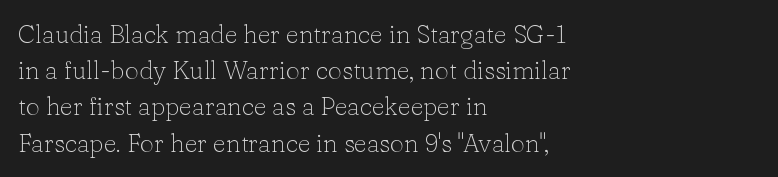
Q: Is the text bold? A: No.
Q: Is the text italic (slanted)? A: No, it is upright.
Q: Is the text underlined? A: No.
Q: How is the paragraph aligned? A: Left-aligned.
Q: Is the spacing between letters normal or unusually wide? A: Normal.
Q: Is the spacing between lines tight, normal or loose? A: Normal.
